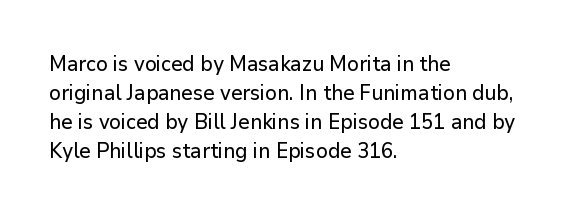
Does the leading feel generous? No, just average. Nobody touched the tracking dial on this one. This is the regular roman posture of the typeface. Visually the block forms a straight wall on the left and a jagged coastline on the right.
